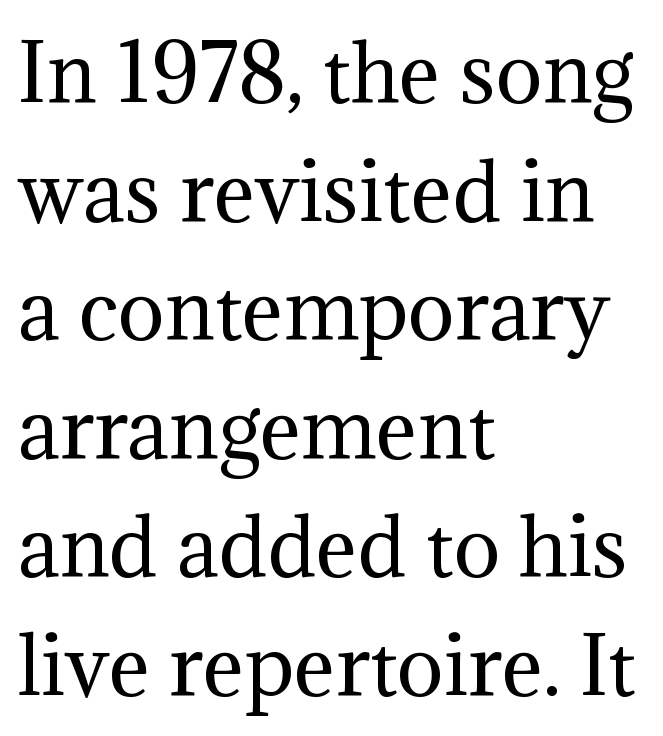
The glyphs in this specimen are seriffed. A typesetter would call this proportional, since set widths differ per character. In CSS terms this would be text-align: left. Short note: letters normally spaced.
